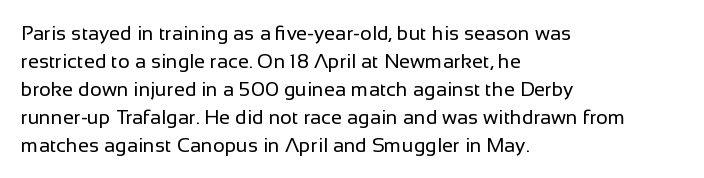
Q: Is the text bold? A: No.
Q: Is the text italic (slanted)? A: No, it is upright.
Q: Is the text underlined? A: No.
Q: How is the paragraph aligned? A: Left-aligned.
Q: Is the spacing between letters normal or unusually wide? A: Normal.
Q: Is the spacing between lines tight, normal or loose? A: Normal.
